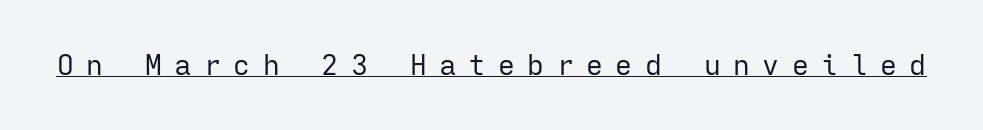
{"serif": "no", "italic": "no", "bold": "no", "weight": "regular", "width": "normal", "stroke_contrast": "low", "x_height": "medium", "monospaced": "yes", "underline": "yes", "letter_spacing": "wide", "letter_spacing_em": 0.45, "glyph_px": 28}
